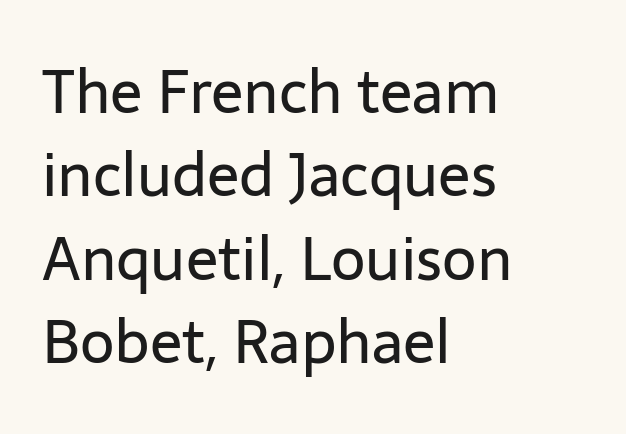
The image shows 60 px regular-weight sans-serif type, upright; set left-aligned, normal line spacing (1.39x), normal letter spacing, not underlined; low stroke contrast and a medium x-height.
